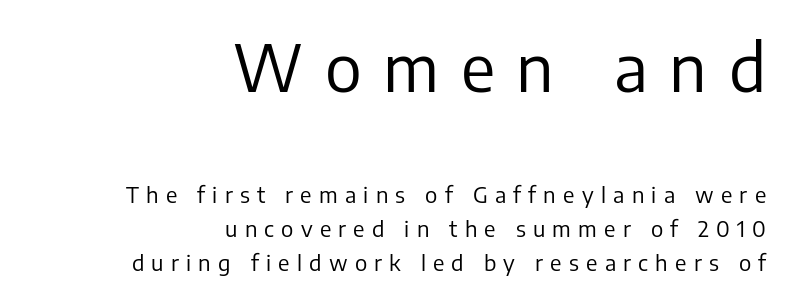
{"serif": "no", "italic": "no", "bold": "no", "weight": "regular", "width": "normal", "stroke_contrast": "low", "x_height": "medium", "monospaced": "no", "underline": "no", "align": "right", "line_spacing": "normal", "line_spacing_ratio": 1.56, "letter_spacing": "wide", "letter_spacing_em": 0.33, "larger_block": "first", "size_ratio": 3.0, "glyph_px": 66}
